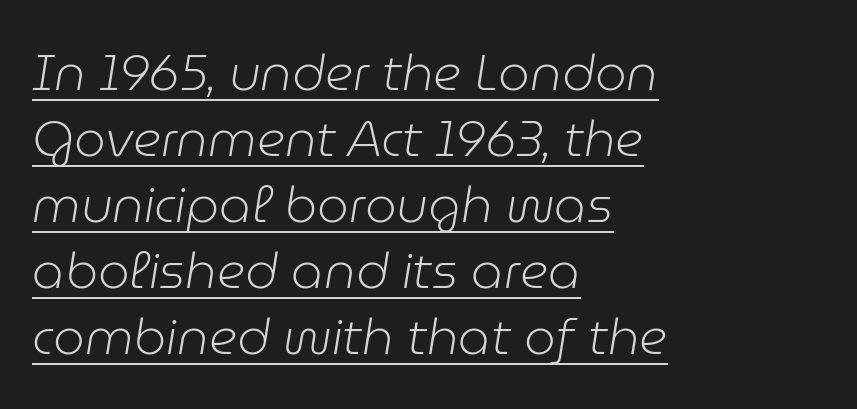
Q: Is the text bold? A: No.
Q: Is the text italic (slanted)? A: Yes, it leans right by about 9 degrees.
Q: Is the text underlined? A: Yes.
Q: How is the paragraph aligned? A: Left-aligned.
Q: Is the spacing between letters normal or unusually wide? A: Normal.
Q: Is the spacing between lines tight, normal or loose? A: Normal.
Q: Width (condensed, normal, or wide)? A: Normal.
Q: Stroke contrast? A: Low.
Q: x-height? A: Medium.
Q: Monospaced? A: No.
